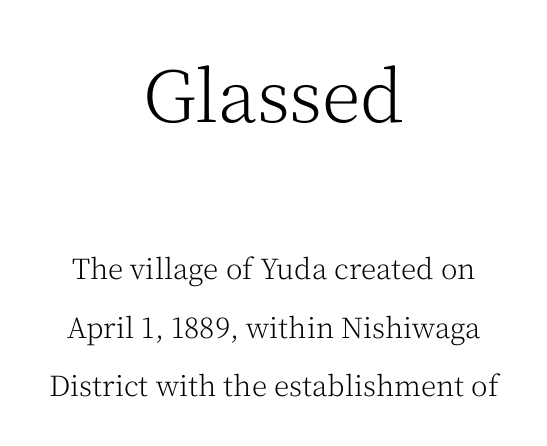
The more generous point size was reserved for the upper chunk. The line-height multiplier appears high, well above default. Ink coverage per letter is moderate at most. Plain, unruled lines of type.
